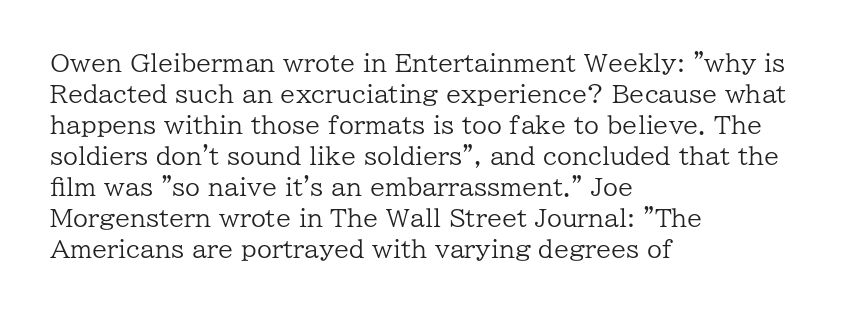
The image shows 24 px text type, upright; set left-aligned, normal line spacing (1.29x), normal letter spacing, not underlined.
